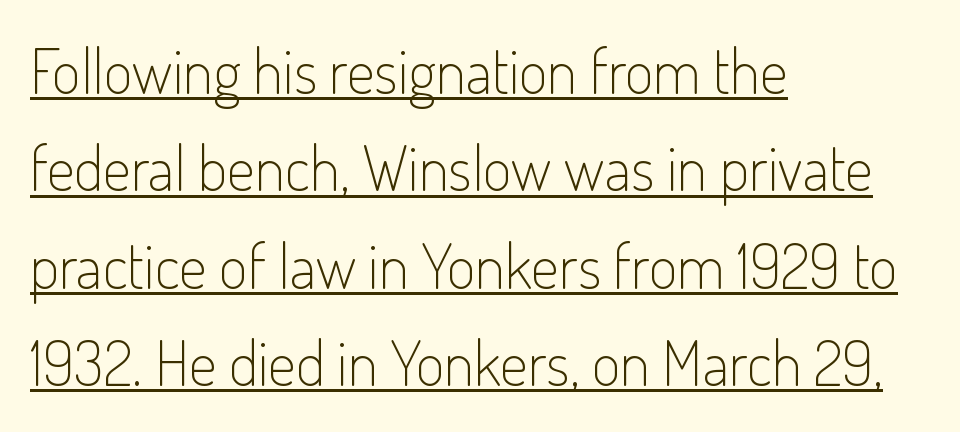
Q: Is the text bold? A: No.
Q: Is the text italic (slanted)? A: No, it is upright.
Q: Is the typeface a serif or a sans-serif typeface? A: Sans-serif.
Q: Is the text underlined? A: Yes.
Q: How is the paragraph aligned? A: Left-aligned.
Q: Is the spacing between letters normal or unusually wide? A: Normal.
Q: Is the spacing between lines tight, normal or loose? A: Normal.
Q: Width (condensed, normal, or wide)? A: Condensed.
Q: Stroke contrast? A: Low.
Q: x-height? A: Small.
Q: Monospaced? A: No.
